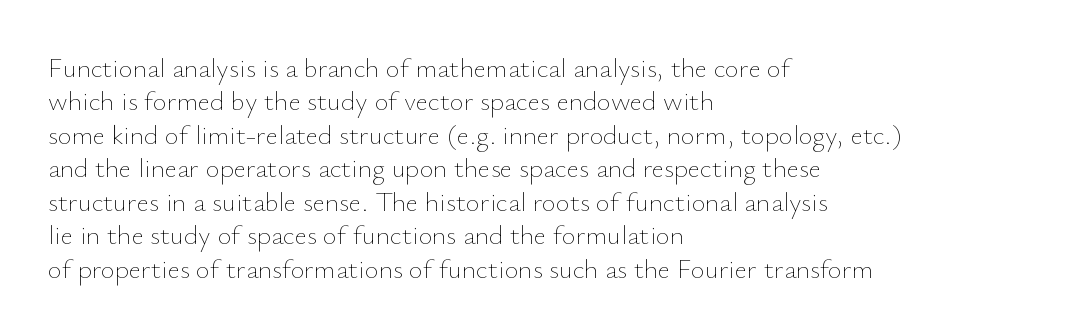
Q: Is the text bold? A: No.
Q: Is the text italic (slanted)? A: No, it is upright.
Q: Is the text underlined? A: No.
Q: How is the paragraph aligned? A: Left-aligned.
Q: Is the spacing between letters normal or unusually wide? A: Normal.
